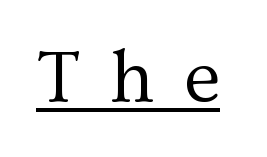
{"serif": "yes", "italic": "no", "bold": "no", "weight": "regular", "width": "normal", "stroke_contrast": "medium", "x_height": "medium", "monospaced": "no", "underline": "yes", "letter_spacing": "wide", "letter_spacing_em": 0.39, "glyph_px": 75}
